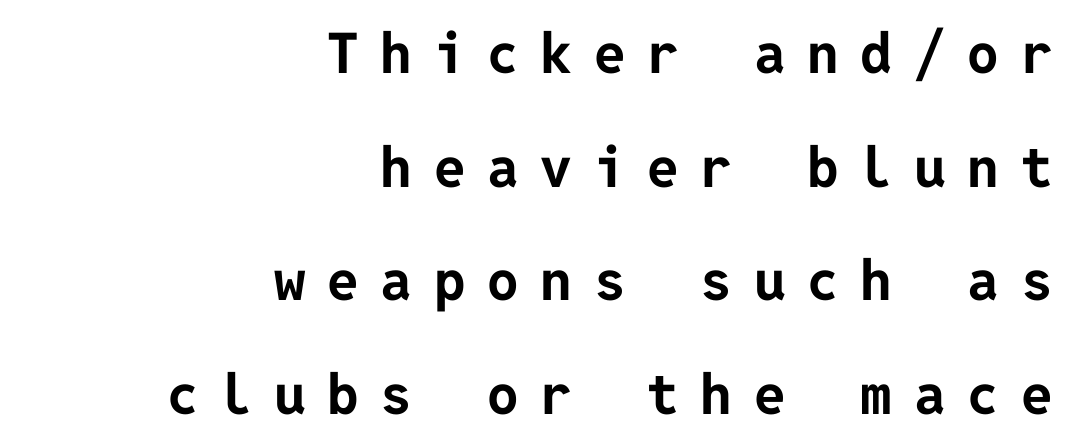
{"serif": "no", "italic": "no", "bold": "yes", "weight": "bold", "width": "normal", "stroke_contrast": "low", "x_height": "medium", "underline": "no", "align": "right", "line_spacing": "loose", "line_spacing_ratio": 2.03, "letter_spacing": "wide", "letter_spacing_em": 0.39, "glyph_px": 56}
